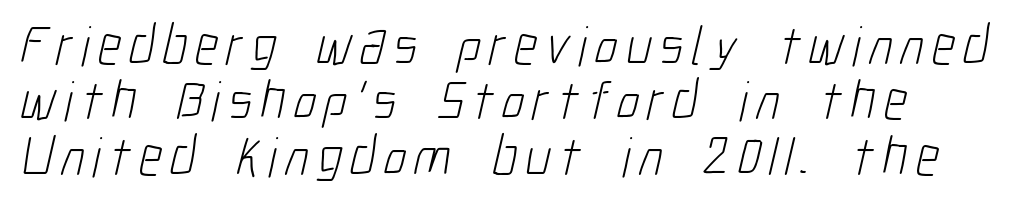
{"serif": "no", "bold": "no", "weight": "light", "width": "condensed", "stroke_contrast": "low", "x_height": "medium", "monospaced": "no", "underline": "no", "line_spacing": "tight", "line_spacing_ratio": 0.99, "glyph_px": 56}
